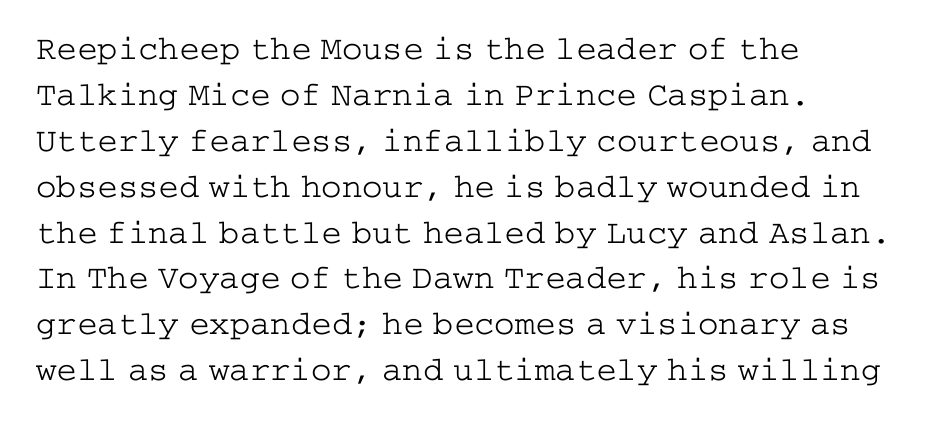
The image shows 34 px light, wide serif type, upright; set left-aligned, normal line spacing (1.35x), normal letter spacing, not underlined; low stroke contrast and a medium x-height.
